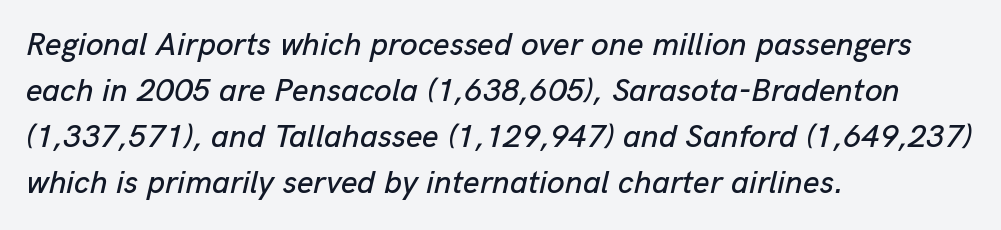
Q: Is the text italic (slanted)? A: Yes, it leans right by about 13 degrees.
Q: Is the text underlined? A: No.
Q: How is the paragraph aligned? A: Left-aligned.
Q: Is the spacing between letters normal or unusually wide? A: Normal.
Q: Is the spacing between lines tight, normal or loose? A: Normal.
Q: Width (condensed, normal, or wide)? A: Normal.
Q: Stroke contrast? A: Low.
Q: x-height? A: Medium.
Q: Monospaced? A: No.
